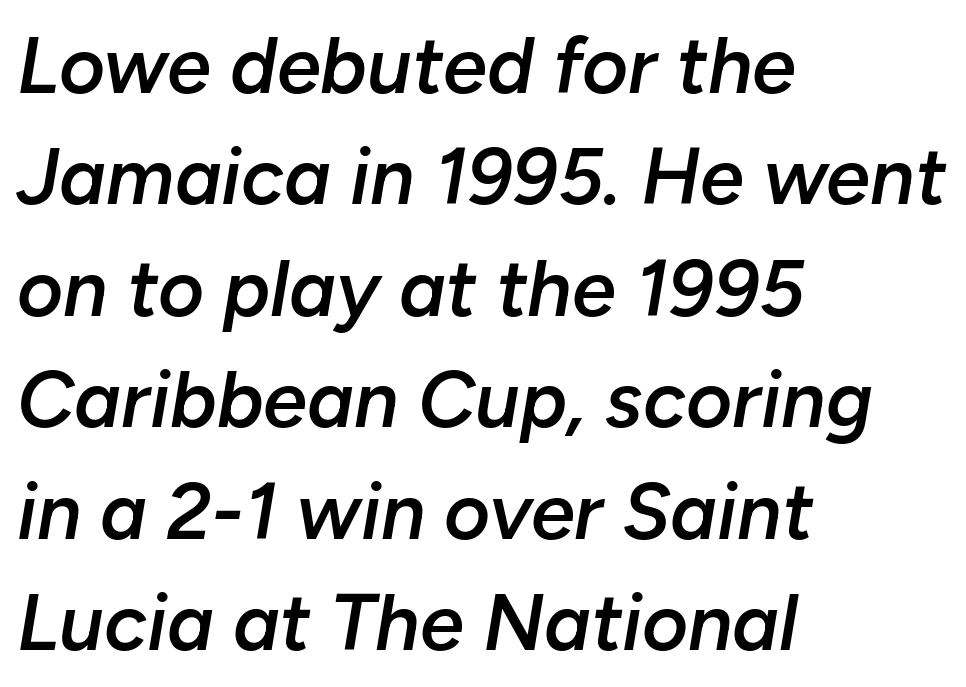
The image shows 79 px semibold type, italic (leaning right); set left-aligned, normal line spacing (1.41x), normal letter spacing, not underlined; low stroke contrast and a medium x-height.
